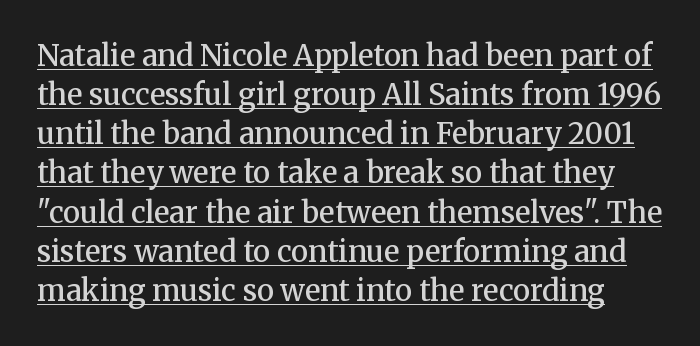
The image shows 29 px semibold serif type, upright; set normal line spacing (1.35x), normal letter spacing, underlined; medium stroke contrast and a medium x-height.
